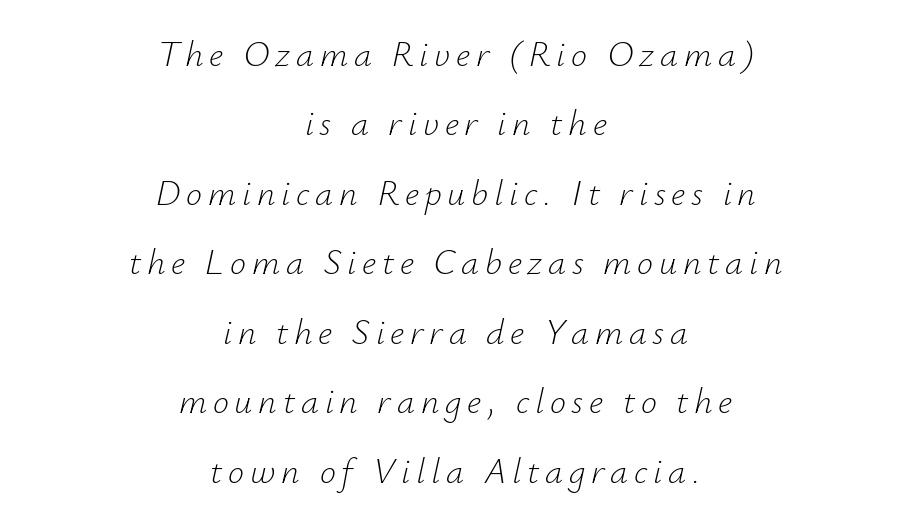
The text block is weighted toward neither margin, spreading evenly from the middle. The cut favours lightness, reaching ordinary text weight at its darkest. These lines stand farther apart than default settings would place them. Type without underlining.
